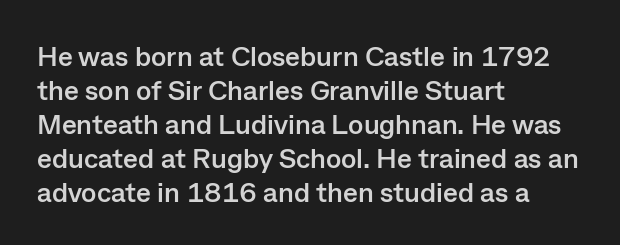
{"serif": "no", "italic": "no", "bold": "yes", "weight": "semibold", "width": "normal", "stroke_contrast": "low", "x_height": "medium", "monospaced": "no", "underline": "no", "align": "left", "line_spacing_ratio": 1.21, "letter_spacing": "normal", "letter_spacing_em": 0.0, "glyph_px": 28}
